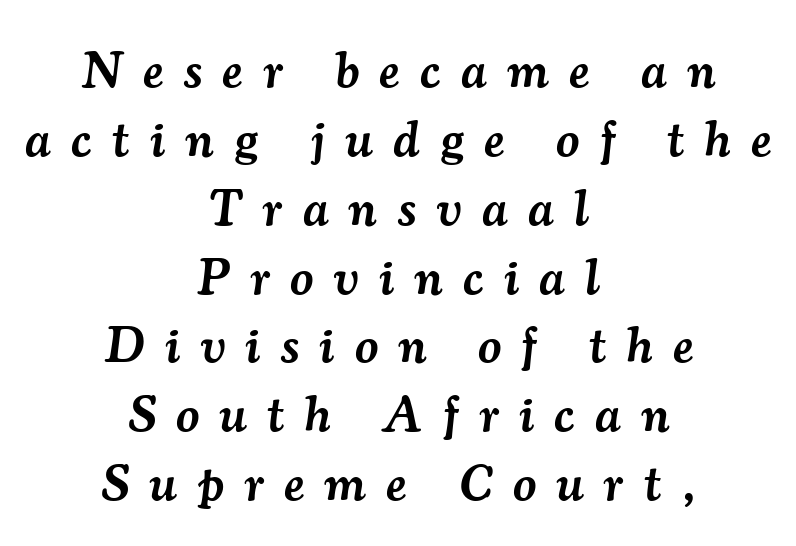
The image shows 51 px semibold serif type, italic (leaning right); set centered, normal line spacing (1.35x), unusually wide letter spacing (+0.4 em), not underlined; medium stroke contrast and a small x-height.
